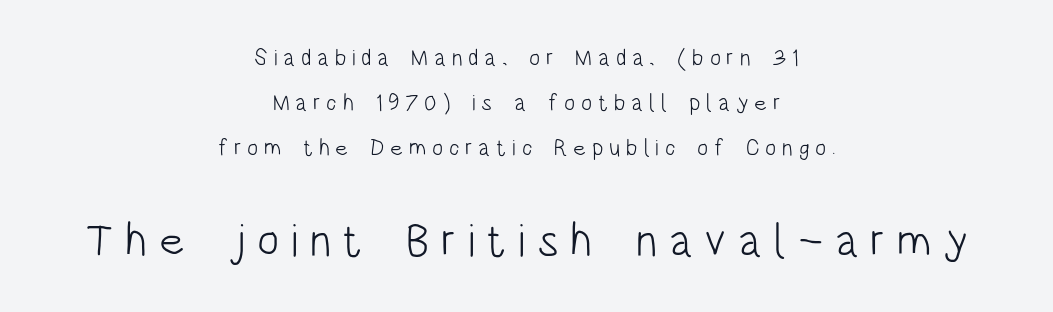
{"serif": "no", "italic": "no", "bold": "no", "weight": "light", "width": "condensed", "stroke_contrast": "low", "x_height": "large", "monospaced": "no", "underline": "no", "align": "center", "line_spacing": "loose", "line_spacing_ratio": 1.96, "letter_spacing": "wide", "letter_spacing_em": 0.25, "larger_block": "second", "size_ratio": 2.0, "glyph_px": 46}
